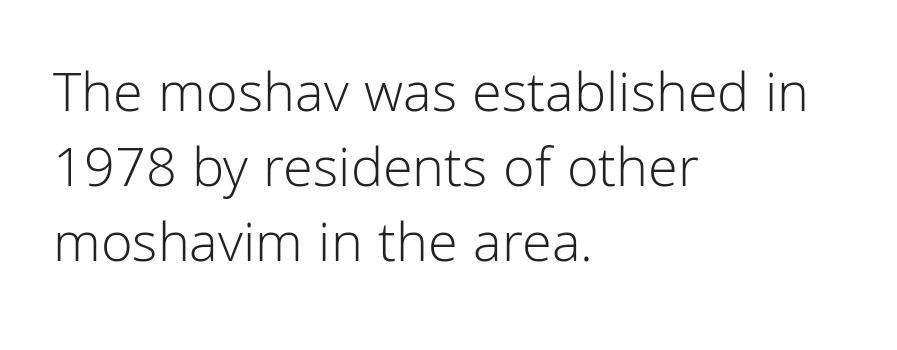
{"serif": "no", "italic": "no", "bold": "no", "weight": "light", "width": "normal", "stroke_contrast": "low", "x_height": "medium", "monospaced": "no", "underline": "no", "align": "left", "line_spacing": "normal", "line_spacing_ratio": 1.29, "letter_spacing": "normal", "letter_spacing_em": 0.0, "glyph_px": 58}
